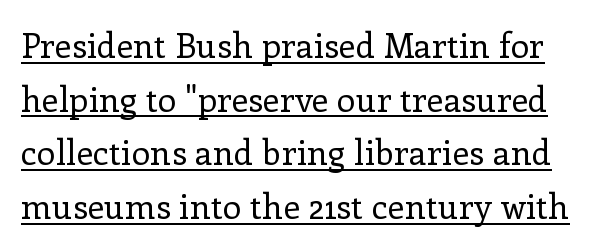
Q: Is the text bold? A: No.
Q: Is the text italic (slanted)? A: No, it is upright.
Q: Is the typeface a serif or a sans-serif typeface? A: Serif.
Q: Is the text underlined? A: Yes.
Q: Is the spacing between letters normal or unusually wide? A: Normal.
Q: Is the spacing between lines tight, normal or loose? A: Normal.
Q: Width (condensed, normal, or wide)? A: Normal.
Q: Stroke contrast? A: Low.
Q: x-height? A: Medium.
Q: Monospaced? A: No.
